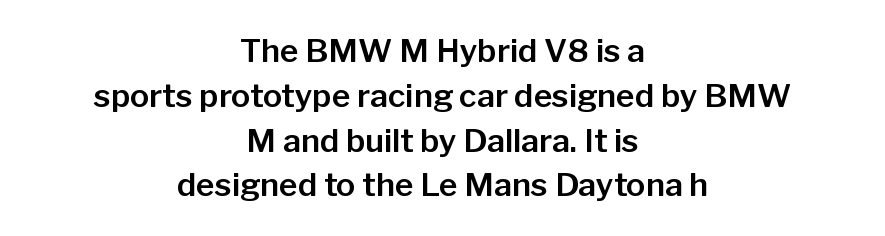
Q: Is the text italic (slanted)? A: No, it is upright.
Q: Is the typeface a serif or a sans-serif typeface? A: Sans-serif.
Q: Is the text underlined? A: No.
Q: How is the paragraph aligned? A: Centered.
Q: Is the spacing between letters normal or unusually wide? A: Normal.
Q: Is the spacing between lines tight, normal or loose? A: Normal.
Q: Width (condensed, normal, or wide)? A: Normal.
Q: Stroke contrast? A: Low.
Q: x-height? A: Medium.
Q: Monospaced? A: No.
